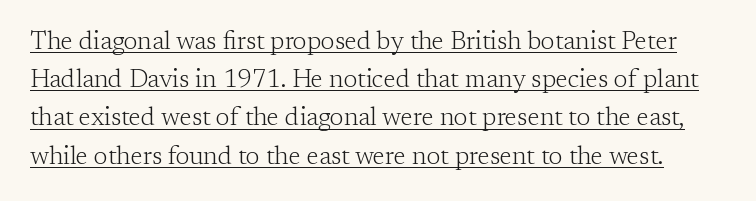
Q: Is the text bold? A: No.
Q: Is the text italic (slanted)? A: No, it is upright.
Q: Is the text underlined? A: Yes.
Q: Is the spacing between letters normal or unusually wide? A: Normal.
Q: Is the spacing between lines tight, normal or loose? A: Normal.
